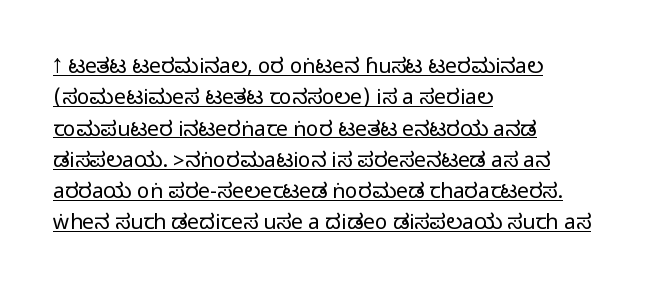
{"italic": "no", "underline": "yes", "align": "left", "line_spacing": "normal", "line_spacing_ratio": 1.49, "letter_spacing": "normal", "letter_spacing_em": 0.0, "glyph_px": 21}
